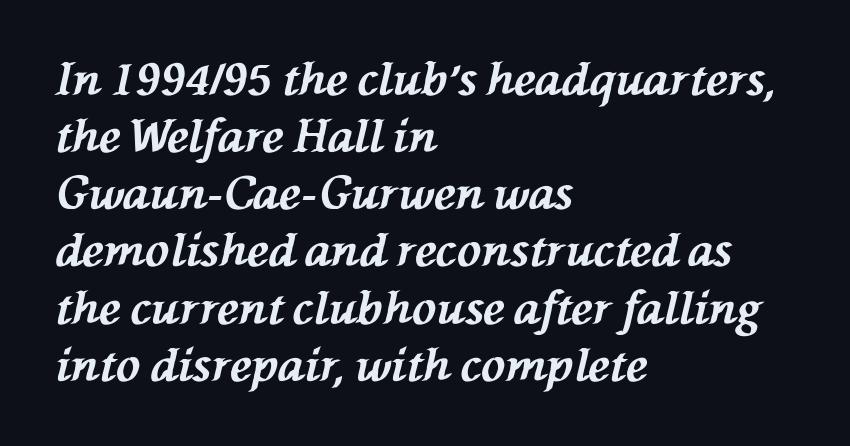
Q: Is the text bold? A: Yes.
Q: Is the text italic (slanted)? A: Yes, it leans left by about 76 degrees.
Q: Is the text underlined? A: No.
Q: How is the paragraph aligned? A: Left-aligned.
Q: Is the spacing between letters normal or unusually wide? A: Normal.
Q: Is the spacing between lines tight, normal or loose? A: Normal.
Q: Width (condensed, normal, or wide)? A: Normal.
Q: Stroke contrast? A: Medium.
Q: x-height? A: Medium.
Q: Monospaced? A: No.
